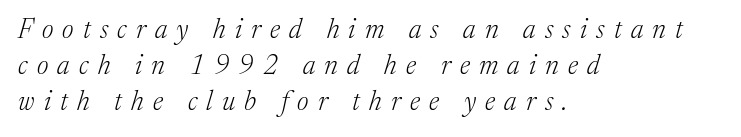
{"italic": "yes", "lean": "right", "slant_degrees": 17, "bold": "no", "underline": "no", "align": "left", "line_spacing": "normal", "line_spacing_ratio": 1.34, "letter_spacing": "wide", "letter_spacing_em": 0.34, "glyph_px": 27}
